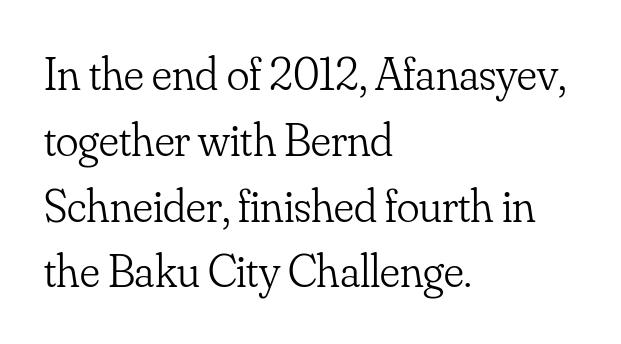
Q: Is the text bold? A: No.
Q: Is the text italic (slanted)? A: No, it is upright.
Q: Is the typeface a serif or a sans-serif typeface? A: Serif.
Q: Is the text underlined? A: No.
Q: How is the paragraph aligned? A: Left-aligned.
Q: Is the spacing between letters normal or unusually wide? A: Normal.
Q: Is the spacing between lines tight, normal or loose? A: Normal.
Q: Width (condensed, normal, or wide)? A: Normal.
Q: Stroke contrast? A: Low.
Q: x-height? A: Small.
Q: Monospaced? A: No.
